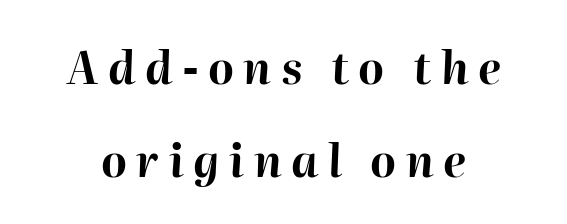
The space between consecutive lines is lavish. A typesetter would call this proportional, since set widths differ per character. You can tell it's italic because the verticals aren't actually vertical. A dark, heavy texture on the line: the type is bold.
